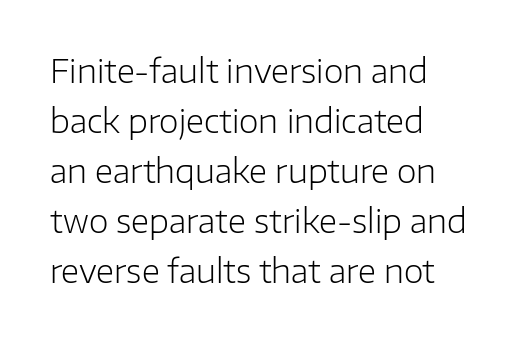
{"serif": "no", "italic": "no", "bold": "no", "weight": "light", "width": "normal", "stroke_contrast": "low", "x_height": "medium", "monospaced": "no", "underline": "no", "align": "left", "line_spacing": "normal", "line_spacing_ratio": 1.56, "letter_spacing": "normal", "letter_spacing_em": 0.0, "glyph_px": 32}
